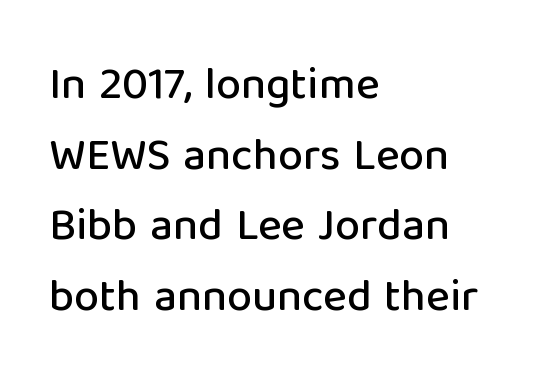
The lines in this sample share a left origin and differ only in where they stop. Descender tails drop into unmarked territory. The line texture is even and compact thanks to regular tracking. Regarding serifs, this sample does without them. Honestly, the row spacing looks completely unremarkable.
